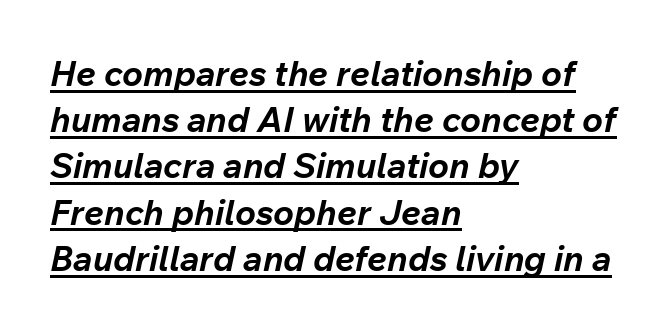
The image shows 35 px bold type, italic (leaning right); set left-aligned, normal line spacing (1.32x), normal letter spacing, underlined; low stroke contrast and a medium x-height.
